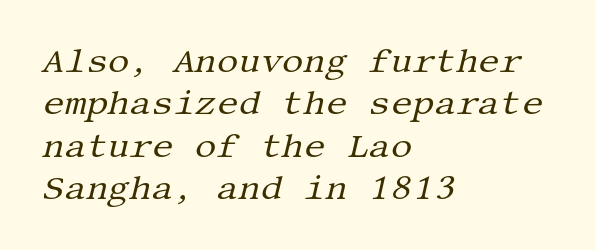
The image shows 34 px regular-weight serif type, italic (leaning right); set left-aligned, normal line spacing (1.25x), normal letter spacing, not underlined; medium stroke contrast and a large x-height.
